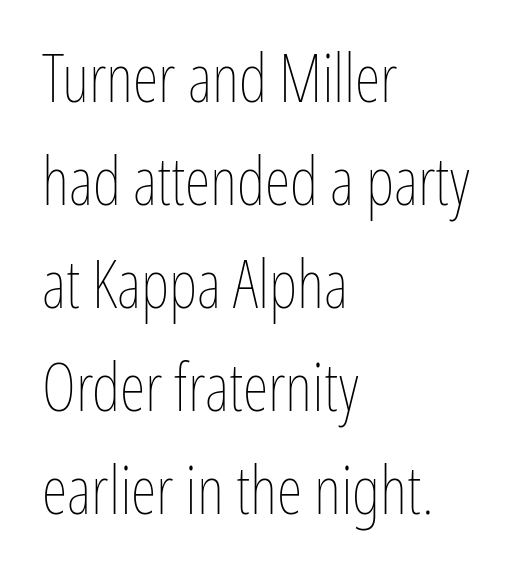
The image shows 66 px thin, condensed type, upright; set left-aligned, normal line spacing (1.56x), normal letter spacing, not underlined; low stroke contrast and a medium x-height.
